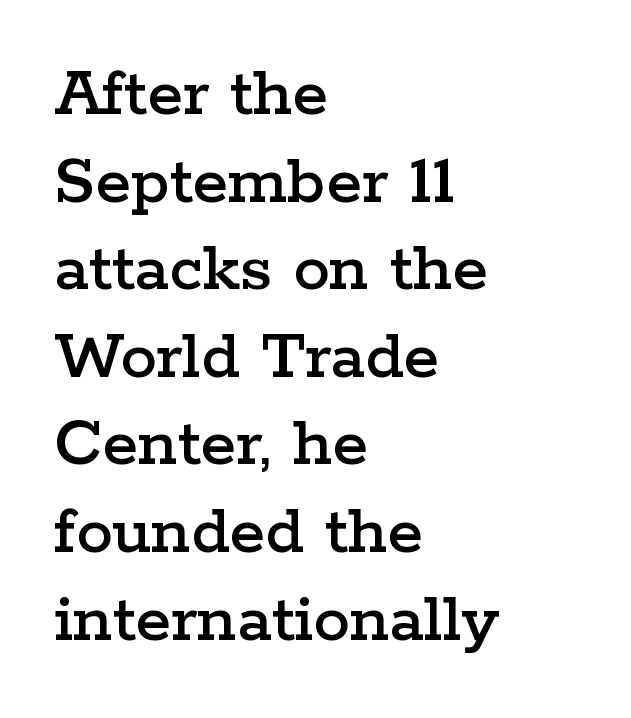
Does the lettering tilt? It doesn't — this is upright. The typeface chosen for these lines features serifs. Spacing between characters is what you'd get straight out of the box. Note the varied advance widths — an 'i' is clearly narrower than an 'm'.
